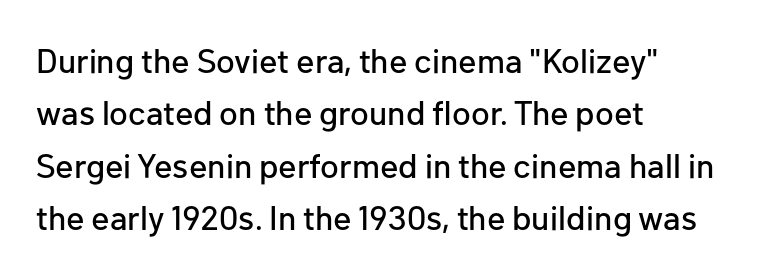
Q: Is the text italic (slanted)? A: No, it is upright.
Q: Is the typeface a serif or a sans-serif typeface? A: Sans-serif.
Q: Is the text underlined? A: No.
Q: How is the paragraph aligned? A: Left-aligned.
Q: Is the spacing between letters normal or unusually wide? A: Normal.
Q: Is the spacing between lines tight, normal or loose? A: Normal.
Q: Width (condensed, normal, or wide)? A: Normal.
Q: Stroke contrast? A: Low.
Q: x-height? A: Medium.
Q: Monospaced? A: No.
